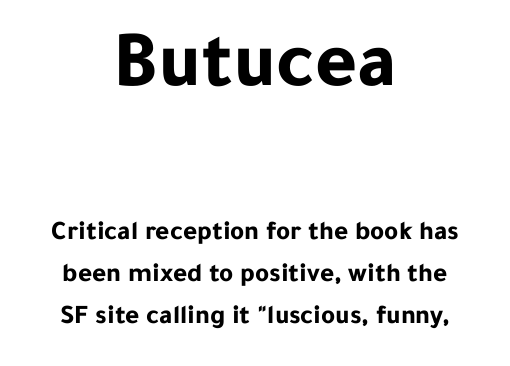
Q: Is the text bold? A: Yes.
Q: Is the text italic (slanted)? A: No, it is upright.
Q: Is the typeface a serif or a sans-serif typeface? A: Sans-serif.
Q: Is the text underlined? A: No.
Q: How is the paragraph aligned? A: Centered.
Q: Is the spacing between letters normal or unusually wide? A: Normal.
Q: Is the spacing between lines tight, normal or loose? A: Normal.
Q: Which block of text is set in a larger size, the first (top) or the second (bottom)? A: The first (top) one.
Q: Width (condensed, normal, or wide)? A: Normal.
Q: Stroke contrast? A: Low.
Q: x-height? A: Medium.
Q: Monospaced? A: No.
